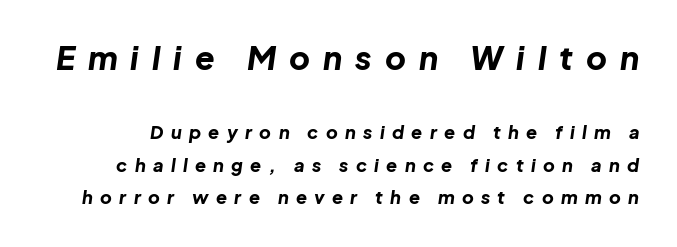
The face used here has the dense, thick strokes of a bold. Block one is the big one; block two sits smaller underneath. Underline: absent. Spacing between characters has been opened up far beyond the box default. Yep, that's italic — everything's leaning.
